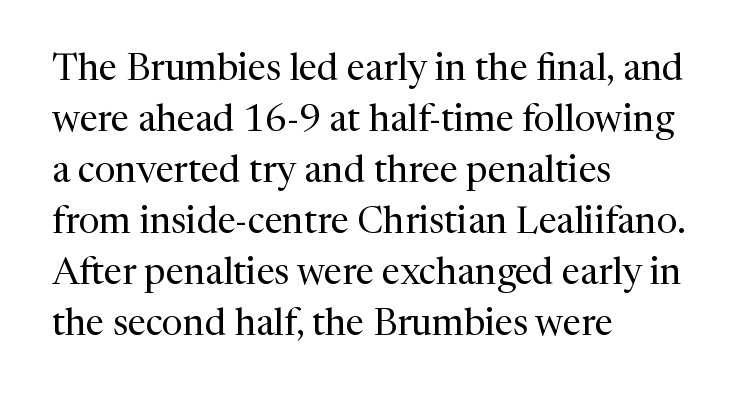
Q: Is the text bold? A: No.
Q: Is the text italic (slanted)? A: No, it is upright.
Q: Is the typeface a serif or a sans-serif typeface? A: Serif.
Q: Is the text underlined? A: No.
Q: How is the paragraph aligned? A: Left-aligned.
Q: Is the spacing between letters normal or unusually wide? A: Normal.
Q: Is the spacing between lines tight, normal or loose? A: Normal.
Q: Width (condensed, normal, or wide)? A: Normal.
Q: Stroke contrast? A: Medium.
Q: x-height? A: Medium.
Q: Monospaced? A: No.
